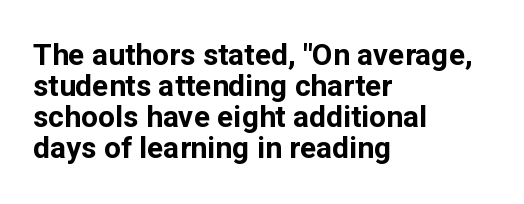
Q: Is the text bold? A: Yes.
Q: Is the text italic (slanted)? A: No, it is upright.
Q: Is the typeface a serif or a sans-serif typeface? A: Sans-serif.
Q: Is the text underlined? A: No.
Q: How is the paragraph aligned? A: Left-aligned.
Q: Is the spacing between letters normal or unusually wide? A: Normal.
Q: Is the spacing between lines tight, normal or loose? A: Tight.
Q: Width (condensed, normal, or wide)? A: Normal.
Q: Stroke contrast? A: Low.
Q: x-height? A: Medium.
Q: Monospaced? A: No.
